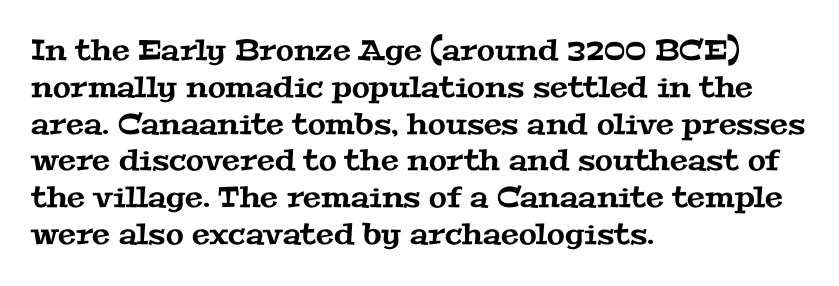
The designer went with a serif here, giving each stem small feet. Leading matches the norm, producing a regular column. No extra tracking has been applied to these lines. Just letters on the line, the space beneath them empty. The paragraph shown leans on its left margin.
